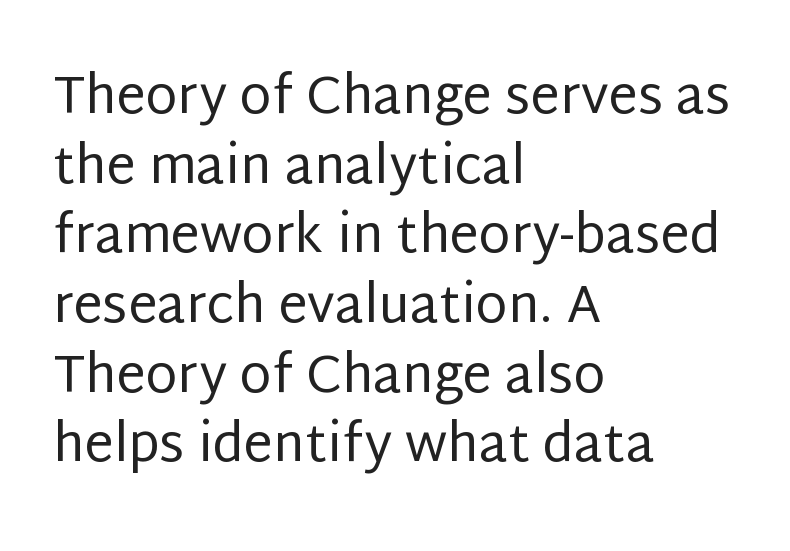
Between one letter and the next there's only the usual sliver of space. It's the straight-up-and-down kind of type. The line-height multiplier appears to be the usual default. Think of a printed novel: that variable character pitch is what you see here. A classic flush-left, rag-right setting is used for this passage. Vertical stems look standard width or narrower in stroke.
